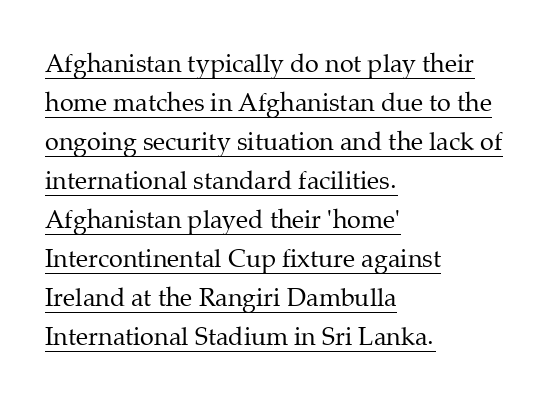
Letters have the restrained weight of plain body copy at most. In designer terms, the underline attribute is active on this setting. Compared with typical paragraphs, the rows here are spaced about the same. The typography opts for an upright posture over an oblique one.
